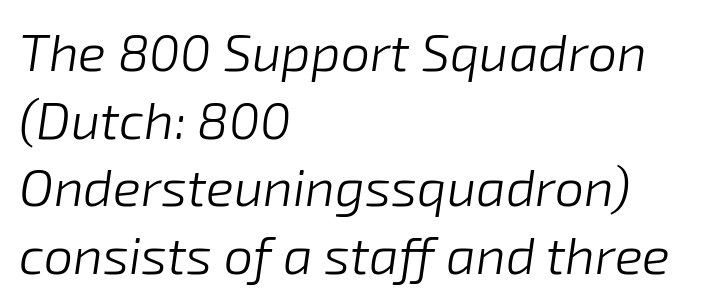
One-word summary of the alignment: left. Tall strokes in this sample are angled rather than plumb. Look at the tracking — it's just the regular setting, nothing added. Bare-footed words on every line.
